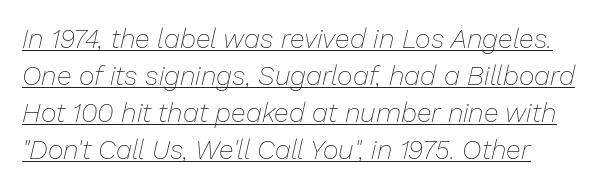
The image shows 27 px text type, italic (leaning right); set normal line spacing (1.37x), normal letter spacing, underlined.
